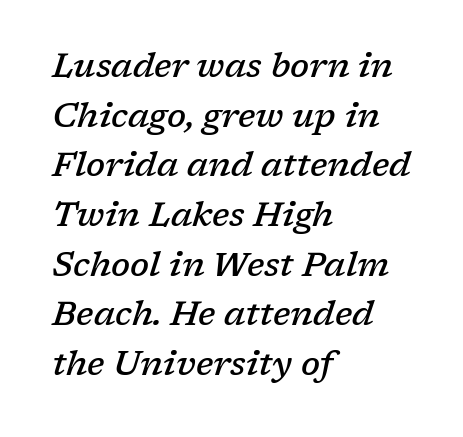
Q: Is the text bold? A: Semi-bold.
Q: Is the text italic (slanted)? A: Yes, it leans right by about 17 degrees.
Q: Is the typeface a serif or a sans-serif typeface? A: Serif.
Q: Is the text underlined? A: No.
Q: How is the paragraph aligned? A: Left-aligned.
Q: Is the spacing between letters normal or unusually wide? A: Normal.
Q: Is the spacing between lines tight, normal or loose? A: Normal.
Q: Width (condensed, normal, or wide)? A: Normal.
Q: Stroke contrast? A: Low.
Q: x-height? A: Medium.
Q: Monospaced? A: No.
